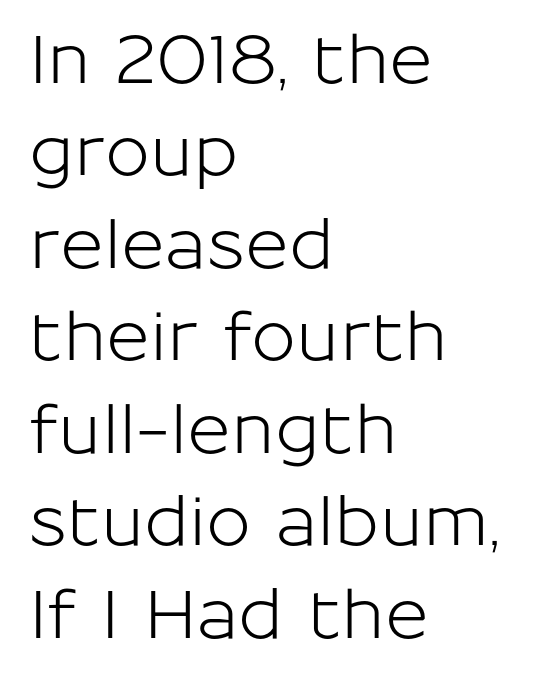
The image shows 67 px sans-serif type, upright; set left-aligned, normal line spacing (1.38x), normal letter spacing, not underlined; low stroke contrast and a medium x-height.
